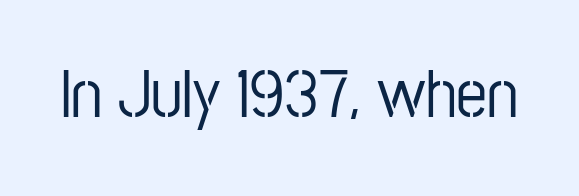
This rendering leaves character spacing at its baseline value. Decoration check: the copy has no underline. The rendering uses natural spacing where letterforms have individual widths. This is the regular roman posture of the typeface.
